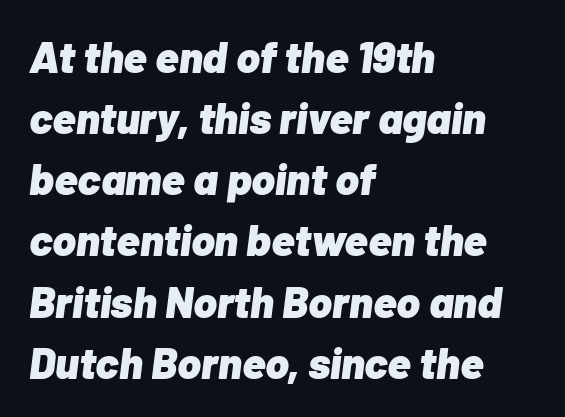
The image shows 44 px heavy type, italic (leaning right); set left-aligned, normal line spacing (1.39x), normal letter spacing, not underlined; low stroke contrast and a medium x-height.
